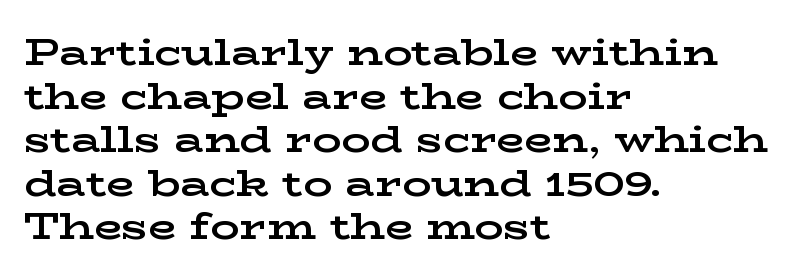
{"serif": "yes", "italic": "no", "bold": "yes", "weight": "bold", "width": "wide", "stroke_contrast": "low", "x_height": "medium", "monospaced": "no", "underline": "no", "align": "left", "line_spacing_ratio": 1.21, "letter_spacing": "normal", "letter_spacing_em": 0.0, "glyph_px": 36}
